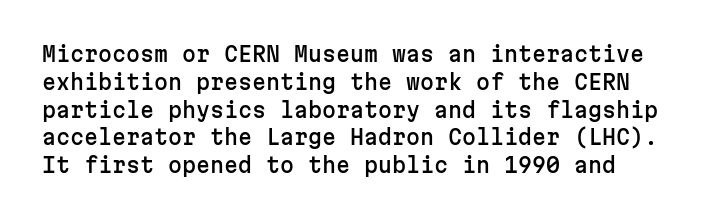
Ordinary non-slanted type is in use. If you drew a ruler down the left edge, every line would touch it. Underlining? Definitely not there. Rows of type keep a routine distance in the vertical direction. Observe the ordinary spacing: letters are neighbours, not strangers.
